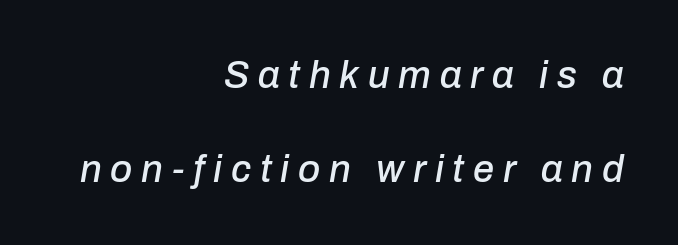
The image shows 38 px text type, italic (leaning right); set right-aligned, loose line spacing (2.48x), unusually wide letter spacing (+0.23 em), not underlined; low stroke contrast and a medium x-height.
